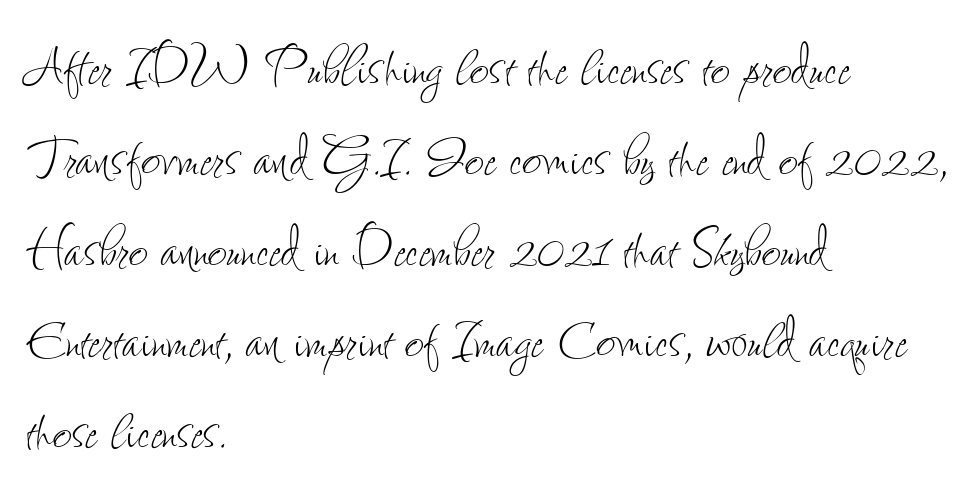
{"bold": "no", "weight": "thin", "width": "condensed", "stroke_contrast": "low", "x_height": "small", "monospaced": "no", "underline": "no", "align": "left", "line_spacing": "normal", "line_spacing_ratio": 1.36, "letter_spacing": "normal", "letter_spacing_em": 0.0, "glyph_px": 67}
